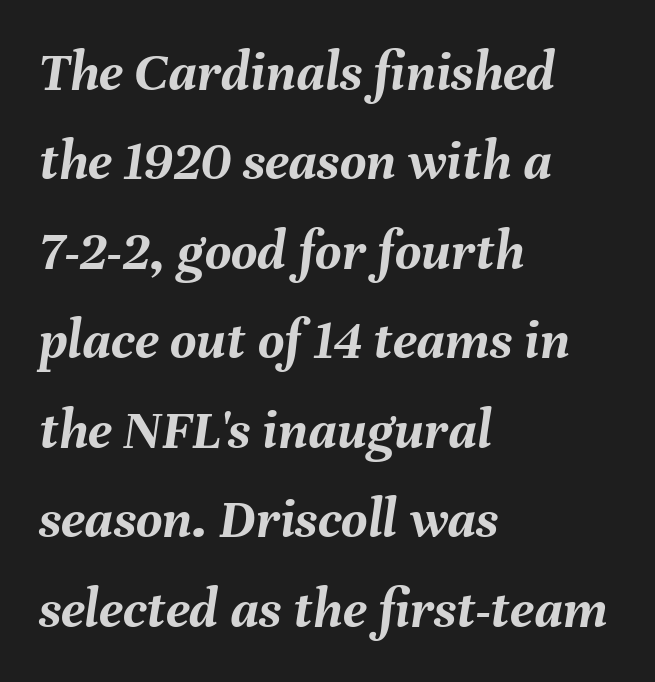
Just letters on the line, the space beneath them empty. Compared with typical body copy, the letter spacing here is the same. Style check: oblique. Horizontal alignment here is leftward, the default for most running prose.
